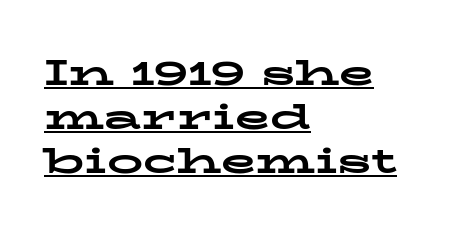
Left-aligned paragraph, ragged on the right. Regarding serifs, this sample has them. This sample has the flowing, uneven cadence of proportional lettering. Quick note: underline on. Posture: vertical. Here the glyphs are tracked normally, forming tight word shapes.
